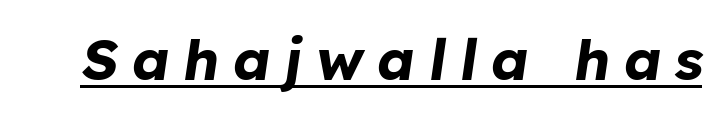
{"italic": "yes", "lean": "right", "slant_degrees": 8, "bold": "yes", "weight": "bold", "width": "normal", "stroke_contrast": "low", "x_height": "medium", "monospaced": "no", "underline": "yes", "letter_spacing": "wide", "letter_spacing_em": 0.24, "glyph_px": 57}
